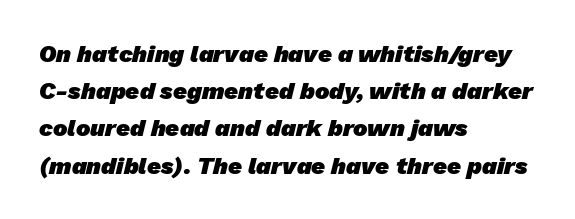
The paragraph shown leans on its left margin. Compared with an ordinary text face, these strokes are far heavier — a full bold. The letterforms sit shoulder to shoulder at normal distance. Unmarked baselines from the first word to the last. This sample keeps an unexceptional amount of space between lines.
